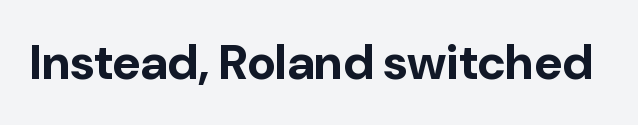
Caption: bold face, heavy strokes. The space beneath each line is pristine and unruled. The letters advance in unequal steps, a hallmark of proportional type. You can tell from the bare stems that sans-serif type was used. If you drew a line through each stem, it would be perfectly vertical.
